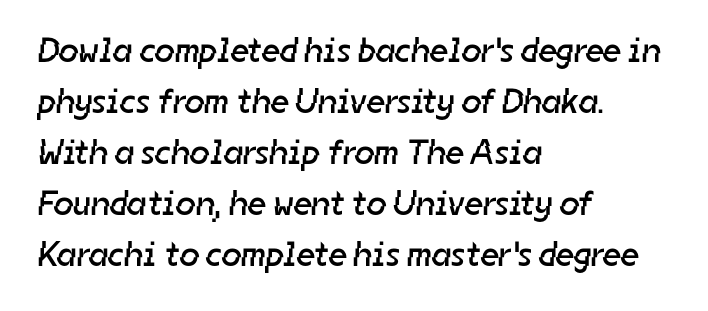
Q: Is the text bold? A: No.
Q: Is the typeface a serif or a sans-serif typeface? A: Sans-serif.
Q: Is the text underlined? A: No.
Q: How is the paragraph aligned? A: Left-aligned.
Q: Is the spacing between letters normal or unusually wide? A: Normal.
Q: Is the spacing between lines tight, normal or loose? A: Normal.
Q: Width (condensed, normal, or wide)? A: Normal.
Q: Stroke contrast? A: Low.
Q: x-height? A: Medium.
Q: Monospaced? A: No.
